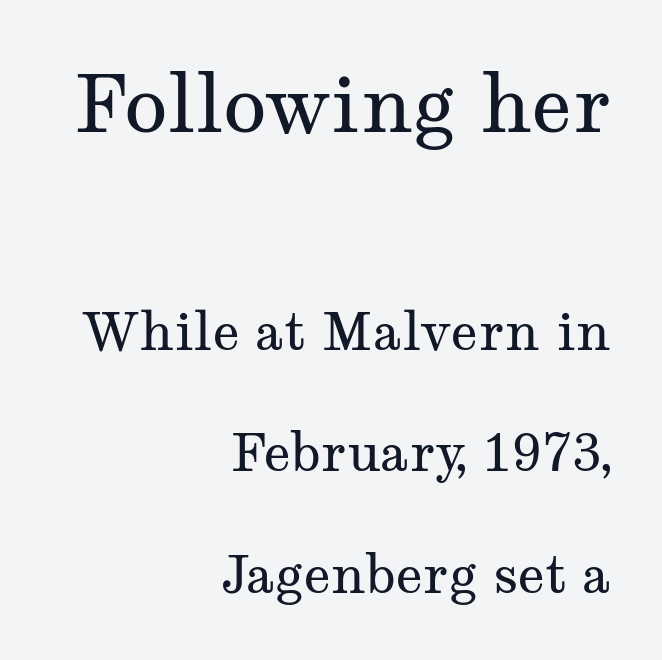
The image shows 79 px regular-weight, wide serif type, upright; set right-aligned, loose line spacing (2.29x), normal letter spacing, not underlined; the first (top) block is 1.49x larger; medium stroke contrast and a medium x-height.
